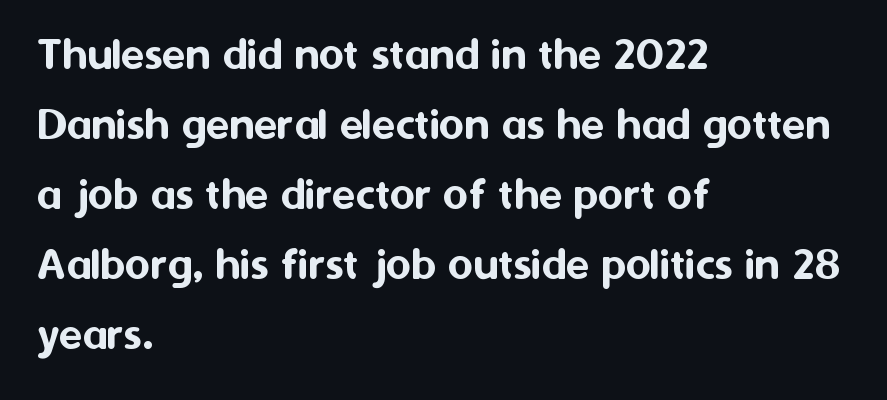
Bare-footed words on every line. A classic flush-left, rag-right setting is used for this passage. Ordinary non-slanted type is in use. The rendering uses natural spacing where letterforms have individual widths. Check where the strokes stop: nothing finishes them off — pure sans. Notice how descenders clear the ascenders below comfortably — that's standard leading.
